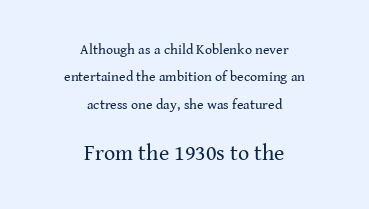
The image shows 22 px text type, upright; set centered, loose line spacing (1.95x), normal letter spacing, not underlined; the second (bottom) block is 1.57x larger.
